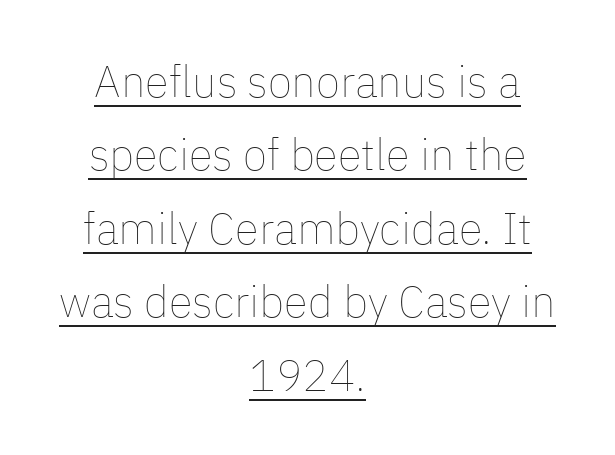
In designer terms, the underline attribute is active on this setting. The lines sit at an ordinary, default distance from one another. Proportional: the letters do not fall into vertical columns. The passage shown has conventional tracking throughout.
